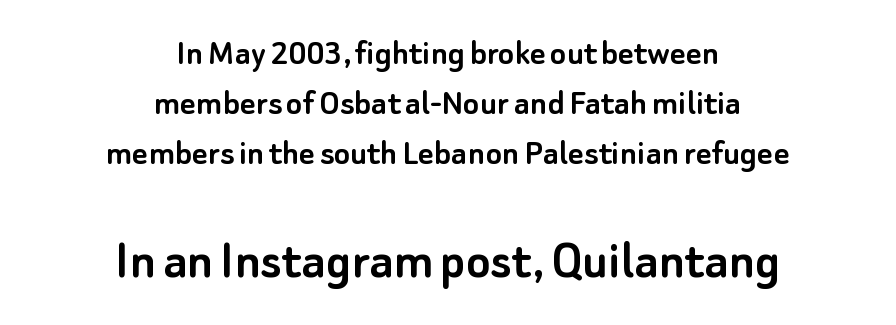
The image shows 57 px sans-serif type, upright; set centered, normal line spacing (1.32x), normal letter spacing, not underlined; the second (bottom) block is 1.5x larger; low stroke contrast and a small x-height.
